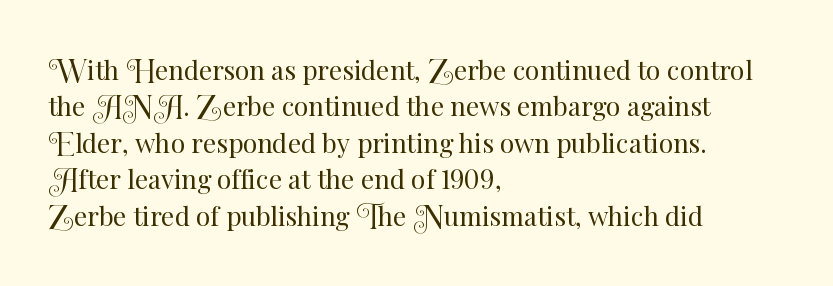
Q: Is the text bold? A: No.
Q: Is the text italic (slanted)? A: No, it is upright.
Q: Is the text underlined? A: No.
Q: How is the paragraph aligned? A: Left-aligned.
Q: Is the spacing between letters normal or unusually wide? A: Normal.
Q: Is the spacing between lines tight, normal or loose? A: Normal.
